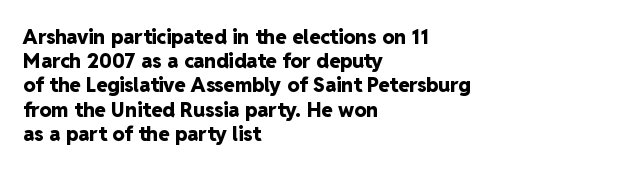
The image shows 20 px bold type, upright; set left-aligned, line spacing 1.21x, normal letter spacing, not underlined.
